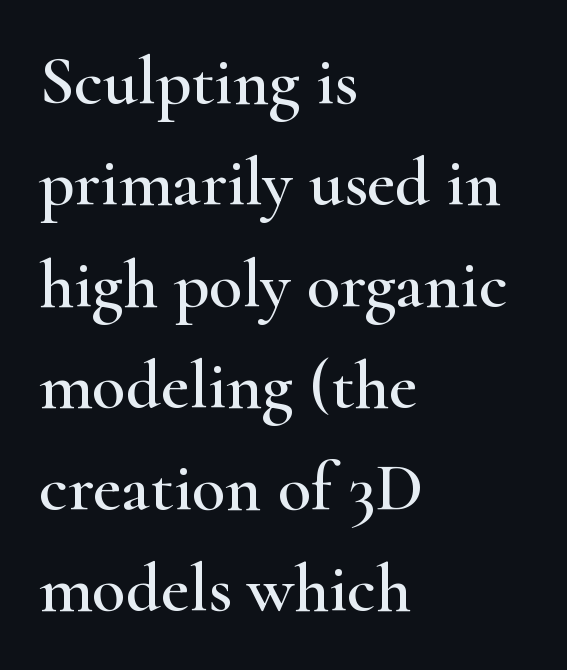
{"serif": "yes", "italic": "no", "width": "wide", "stroke_contrast": "high", "x_height": "small", "monospaced": "no", "underline": "no", "align": "left", "line_spacing": "normal", "line_spacing_ratio": 1.47, "letter_spacing": "normal", "letter_spacing_em": 0.0, "glyph_px": 69}
